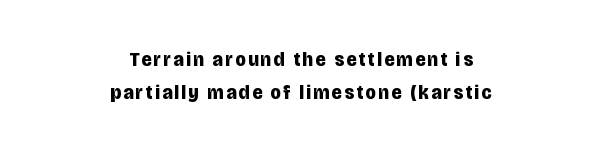
Does the lettering tilt? It doesn't — this is upright. Look at the stroke-to-counter ratio: heavy, a bold. The rag falls on both sides of this text block equally. The space between consecutive lines is moderate. Type without underlining.
